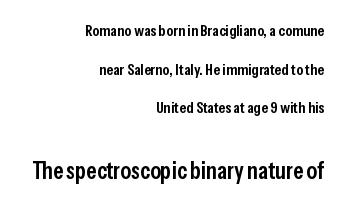
Q: Is the text bold? A: Semi-bold.
Q: Is the text italic (slanted)? A: No, it is upright.
Q: Is the text underlined? A: No.
Q: How is the paragraph aligned? A: Right-aligned.
Q: Is the spacing between letters normal or unusually wide? A: Normal.
Q: Is the spacing between lines tight, normal or loose? A: Loose.
Q: Which block of text is set in a larger size, the first (top) or the second (bottom)? A: The second (bottom) one.
